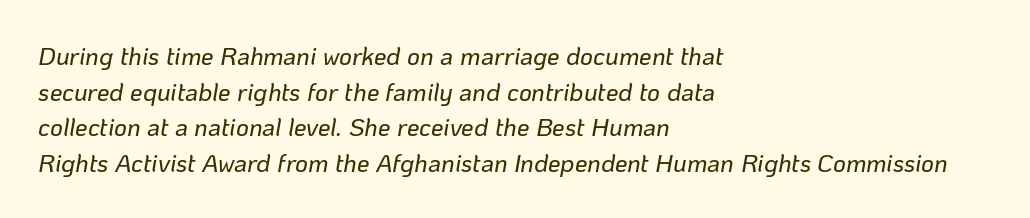
The image shows 25 px text type, italic (leaning right); set left-aligned, normal line spacing (1.43x), normal letter spacing, not underlined.
